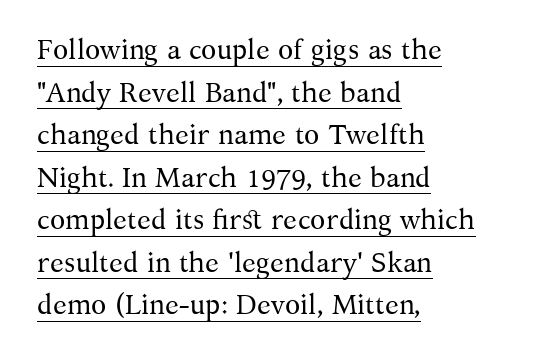
{"serif": "yes", "italic": "no", "bold": "no", "weight": "regular", "width": "normal", "stroke_contrast": "medium", "x_height": "medium", "monospaced": "no", "underline": "yes", "align": "left", "line_spacing": "normal", "line_spacing_ratio": 1.52, "letter_spacing": "normal", "letter_spacing_em": 0.0, "glyph_px": 28}
